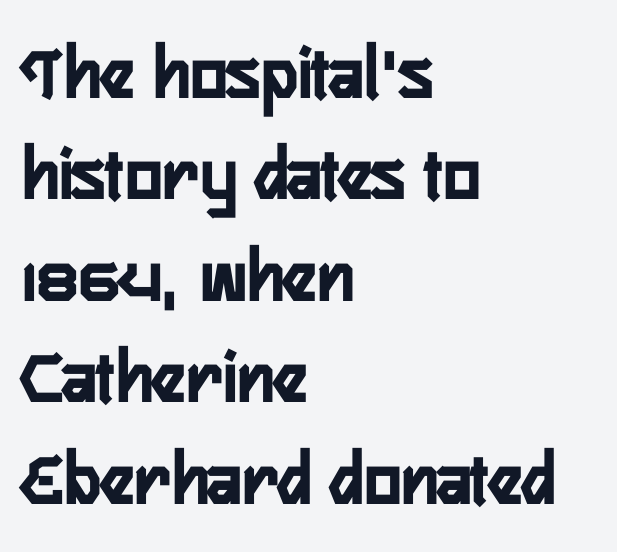
Alignment: flush left. The baseline area is clear. Is this a sans? Yes — the strokes have no serifs. The lines sit at an ordinary, default distance from one another. Standard letterfit; no display-style spreading of the glyphs.
